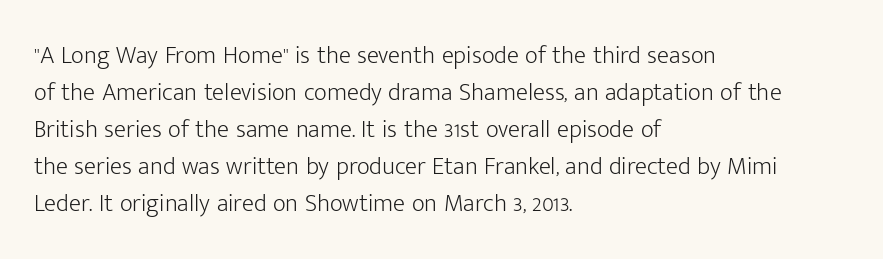
Q: Is the text bold? A: No.
Q: Is the text italic (slanted)? A: No, it is upright.
Q: Is the text underlined? A: No.
Q: How is the paragraph aligned? A: Left-aligned.
Q: Is the spacing between letters normal or unusually wide? A: Normal.
Q: Is the spacing between lines tight, normal or loose? A: Normal.
